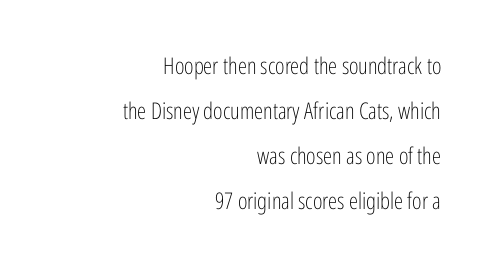
{"italic": "no", "bold": "no", "underline": "no", "align": "right", "line_spacing": "loose", "line_spacing_ratio": 1.96, "letter_spacing": "normal", "letter_spacing_em": 0.0, "glyph_px": 23}
